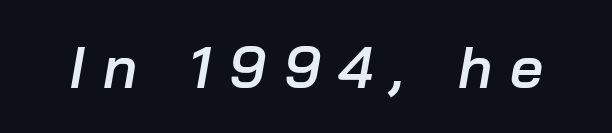
Notice the strokes are somewhat thickened but not fully heavy: this is a semibold. The passage shown is not underscored anywhere. This sample uses expanded letter spacing, leaving extra air between glyphs. Rendered with sloped, italic letterforms. You could not count columns in this text — the font is proportionally spaced.
